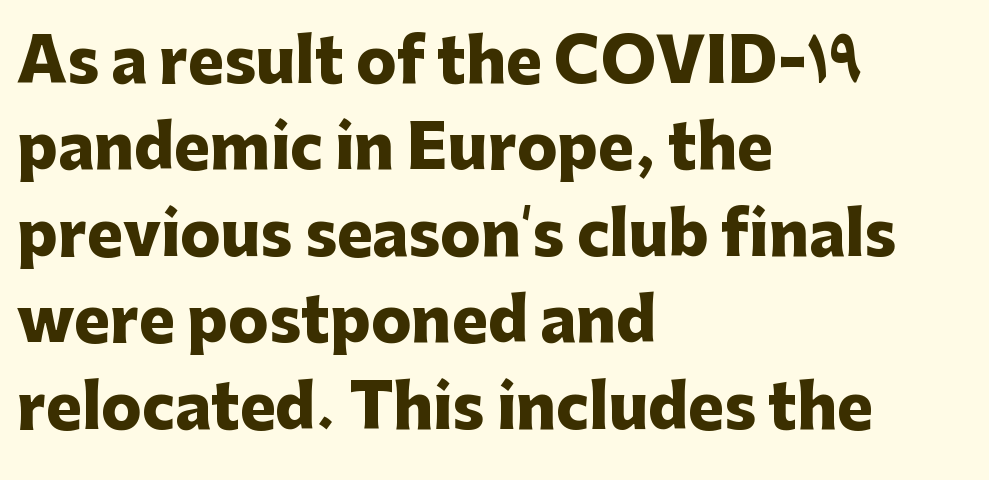
The image shows 60 px heavy sans-serif type, upright; set left-aligned, normal line spacing (1.44x), normal letter spacing, not underlined; low stroke contrast and a medium x-height.
